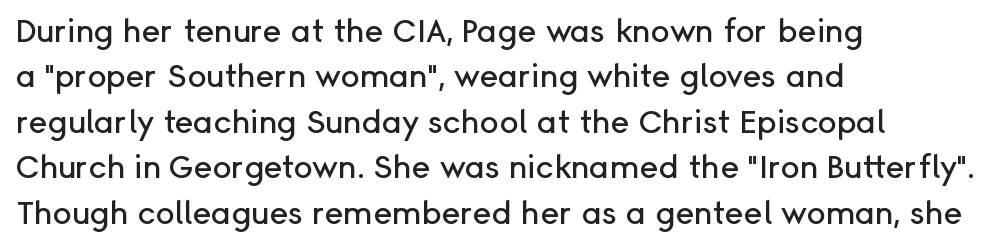
The image shows 32 px sans-serif type, upright; set left-aligned, normal line spacing (1.42x), normal letter spacing, not underlined; low stroke contrast and a medium x-height.
